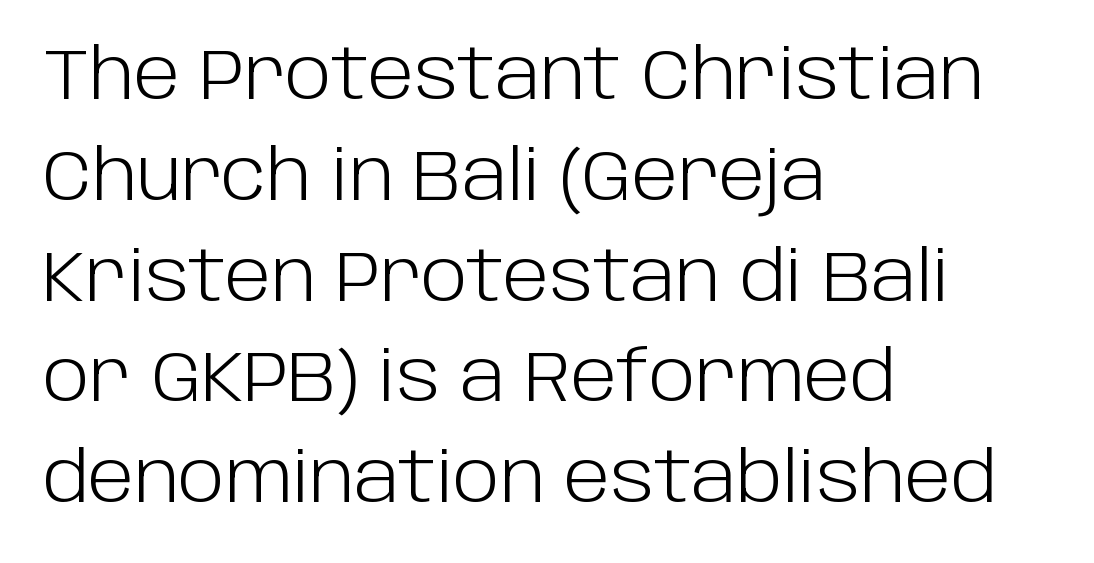
Look at the bottom of the vertical strokes: they stop flat, with no serifs. Each letter keeps its own natural width here, so spacing adapts to shape. The rows are spaced the way most documents space them. Is the stroke heavy? The answer is a plain regular-or-lighter. A typesetter would mark this as roman, not italic.
